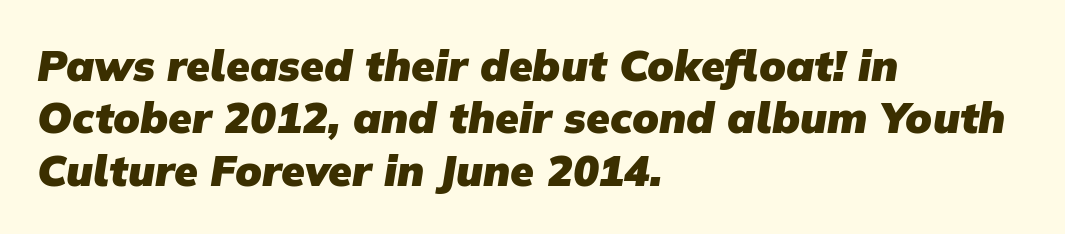
{"serif": "no", "bold": "yes", "weight": "heavy", "width": "normal", "stroke_contrast": "low", "x_height": "medium", "monospaced": "no", "underline": "no", "align": "left", "line_spacing_ratio": 1.22, "letter_spacing": "normal", "letter_spacing_em": 0.0, "glyph_px": 43}
